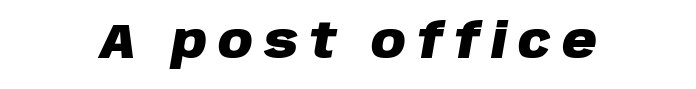
The image shows 48 px heavy type, italic (leaning right); set unusually wide letter spacing (+0.23 em), not underlined; low stroke contrast and a large x-height.
